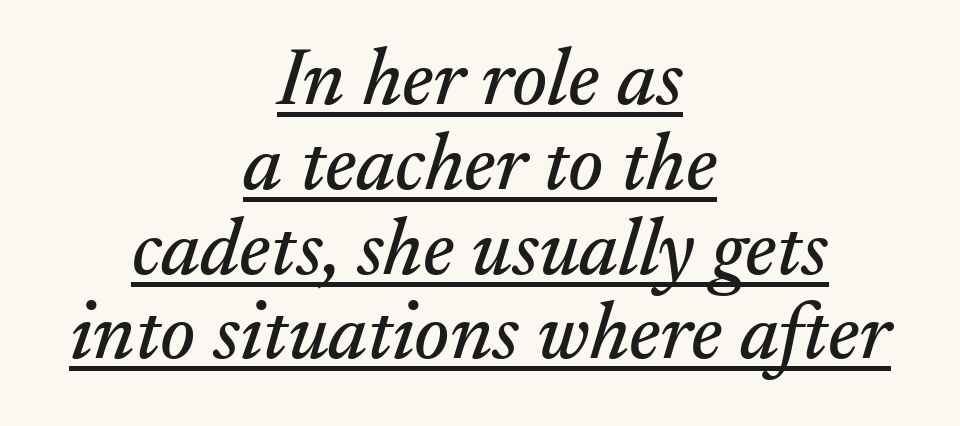
{"serif": "yes", "italic": "yes", "lean": "right", "slant_degrees": 17, "width": "normal", "stroke_contrast": "medium", "x_height": "small", "monospaced": "no", "underline": "yes", "align": "center", "line_spacing": "tight", "line_spacing_ratio": 1.06, "letter_spacing": "normal", "letter_spacing_em": 0.0, "glyph_px": 80}
